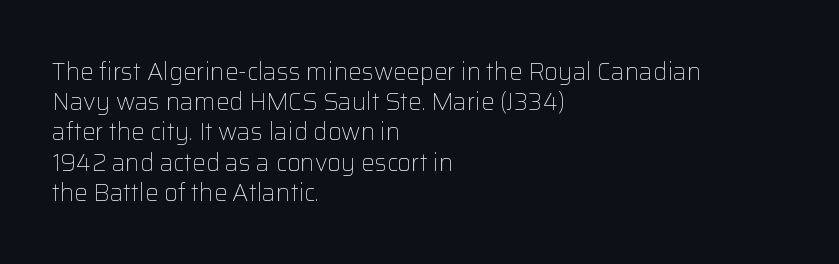
The image shows 24 px text type, upright; set left-aligned, normal line spacing (1.26x), normal letter spacing, not underlined.
